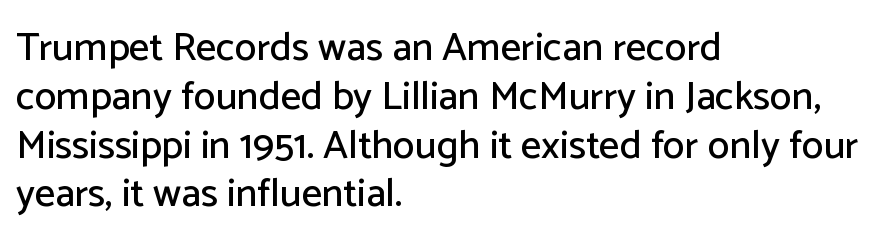
Q: Is the text italic (slanted)? A: No, it is upright.
Q: Is the typeface a serif or a sans-serif typeface? A: Sans-serif.
Q: Is the text underlined? A: No.
Q: How is the paragraph aligned? A: Left-aligned.
Q: Is the spacing between letters normal or unusually wide? A: Normal.
Q: Width (condensed, normal, or wide)? A: Normal.
Q: Stroke contrast? A: Low.
Q: x-height? A: Medium.
Q: Monospaced? A: No.
